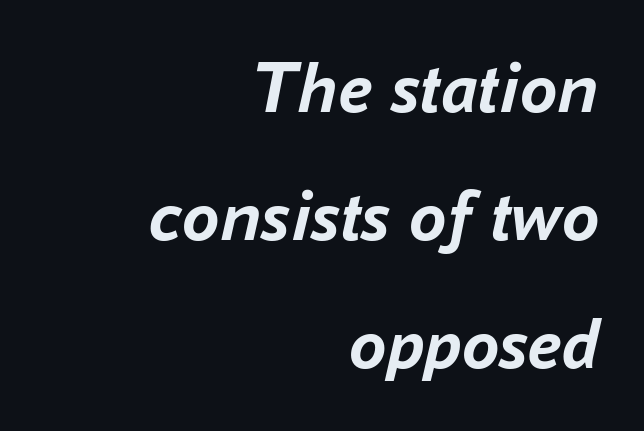
{"italic": "yes", "lean": "right", "slant_degrees": 16, "bold": "yes", "weight": "semibold", "width": "normal", "stroke_contrast": "low", "x_height": "medium", "monospaced": "no", "underline": "no", "align": "right", "line_spacing_ratio": 1.71, "letter_spacing": "normal", "letter_spacing_em": 0.0, "glyph_px": 75}
